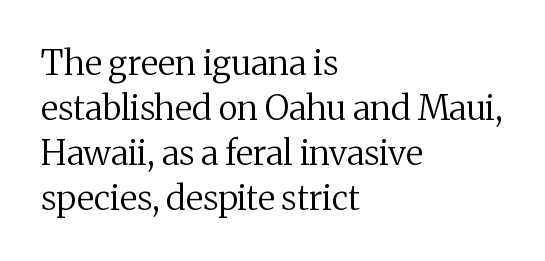
{"serif": "yes", "italic": "no", "bold": "no", "weight": "regular", "width": "normal", "stroke_contrast": "medium", "x_height": "medium", "monospaced": "no", "underline": "no", "align": "left", "line_spacing": "normal", "line_spacing_ratio": 1.32, "letter_spacing": "normal", "letter_spacing_em": 0.0, "glyph_px": 34}
